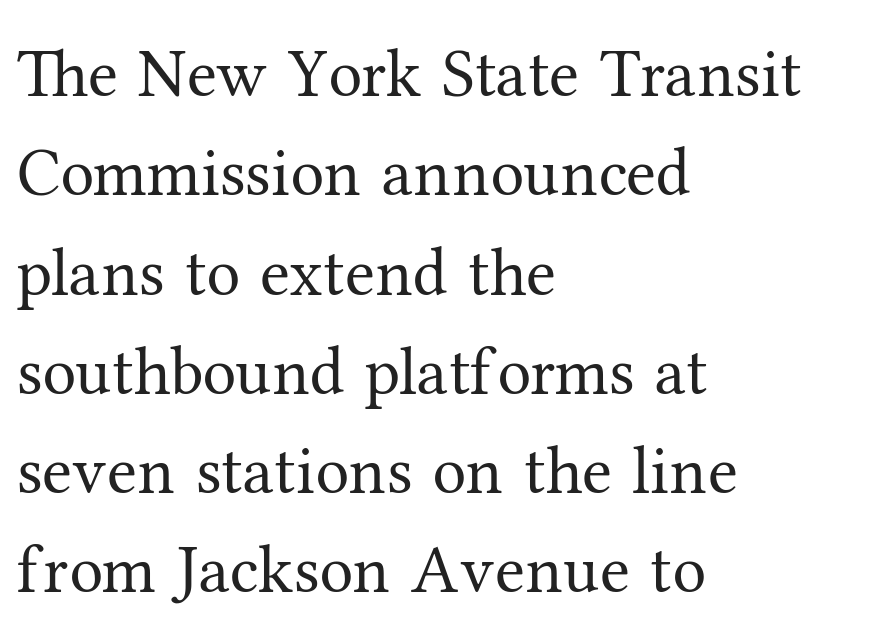
{"serif": "yes", "italic": "no", "bold": "no", "weight": "regular", "width": "normal", "stroke_contrast": "medium", "x_height": "medium", "monospaced": "no", "underline": "no", "align": "left", "line_spacing": "normal", "line_spacing_ratio": 1.46, "letter_spacing": "normal", "letter_spacing_em": 0.0, "glyph_px": 68}
